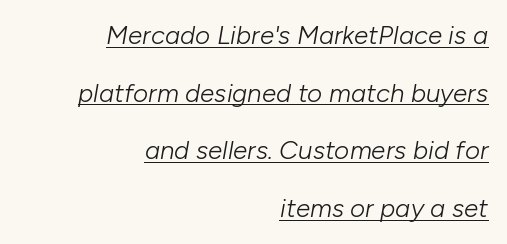
The lettering tilts uniformly, giving the passage an italic look. The lines are quadded right. This block would shrink considerably if given ordinary leading; it's expanded now. The weight tops out at a normal text grade. Is the letter spacing exaggerated? No — it looks like the ordinary default.
